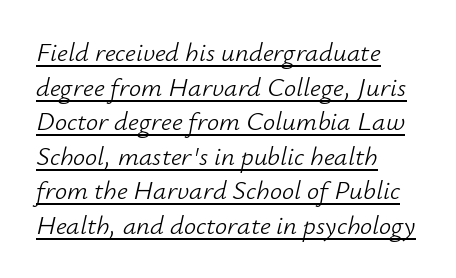
{"italic": "yes", "lean": "right", "slant_degrees": 12, "bold": "no", "underline": "yes", "align": "left", "line_spacing": "normal", "line_spacing_ratio": 1.28, "letter_spacing": "normal", "letter_spacing_em": 0.0, "glyph_px": 27}
